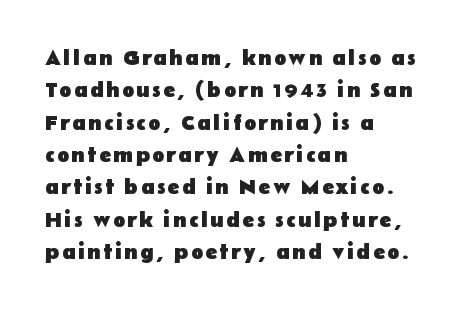
{"italic": "no", "bold": "yes", "underline": "no", "align": "left", "line_spacing": "normal", "line_spacing_ratio": 1.47, "glyph_px": 22}
